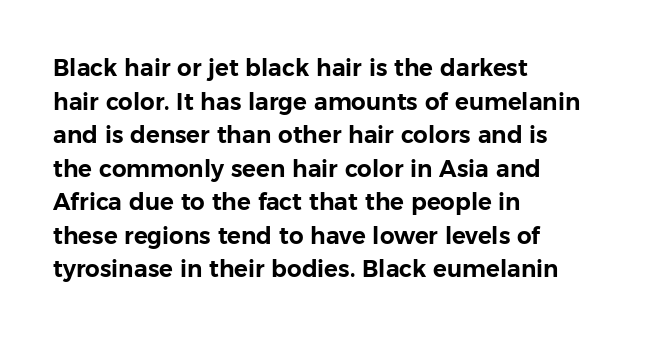
{"italic": "no", "underline": "no", "align": "left", "line_spacing": "normal", "line_spacing_ratio": 1.46, "letter_spacing": "normal", "letter_spacing_em": 0.0, "glyph_px": 23}
